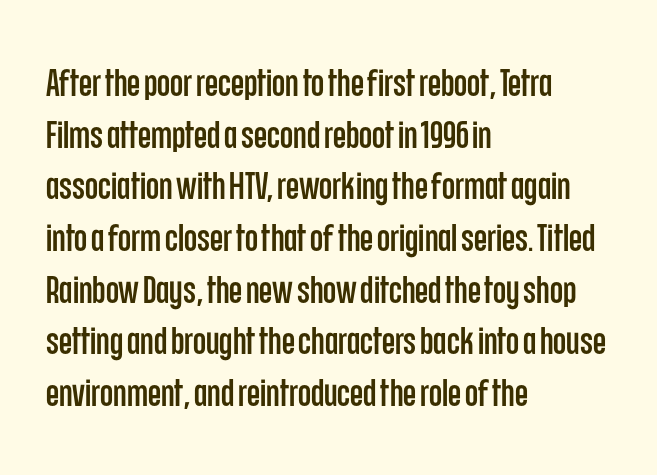
The image shows 38 px condensed sans-serif type, upright; set left-aligned, normal line spacing (1.36x), normal letter spacing, not underlined; low stroke contrast and a large x-height.
